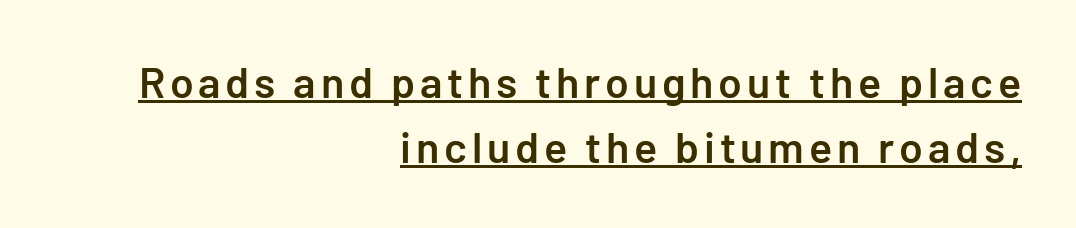
Q: Is the text bold? A: Semi-bold.
Q: Is the text italic (slanted)? A: No, it is upright.
Q: Is the typeface a serif or a sans-serif typeface? A: Sans-serif.
Q: Is the text underlined? A: Yes.
Q: How is the paragraph aligned? A: Right-aligned.
Q: Is the spacing between lines tight, normal or loose? A: Normal.
Q: Width (condensed, normal, or wide)? A: Normal.
Q: Stroke contrast? A: Low.
Q: x-height? A: Medium.
